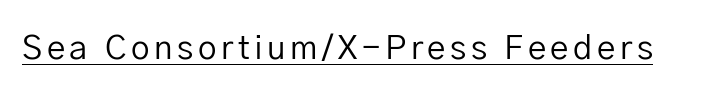
{"serif": "no", "italic": "no", "bold": "no", "weight": "regular", "width": "normal", "stroke_contrast": "low", "x_height": "medium", "monospaced": "no", "underline": "yes", "glyph_px": 33}
